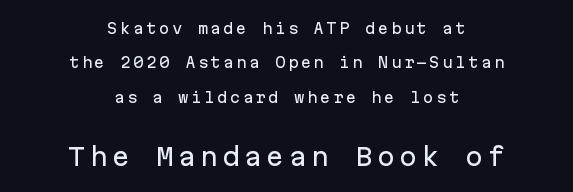
Top chunk: small. Bottom chunk: large. The leading is generous, giving the passage an open texture. No italicization has been applied; the sample stays upright. Anything drawn beneath the words? Only blank space.
